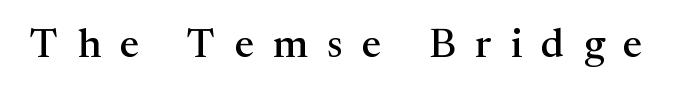
Q: Is the text italic (slanted)? A: No, it is upright.
Q: Is the typeface a serif or a sans-serif typeface? A: Serif.
Q: Is the text underlined? A: No.
Q: Is the spacing between letters normal or unusually wide? A: Unusually wide.
Q: Width (condensed, normal, or wide)? A: Normal.
Q: Stroke contrast? A: Medium.
Q: x-height? A: Medium.
Q: Monospaced? A: No.
